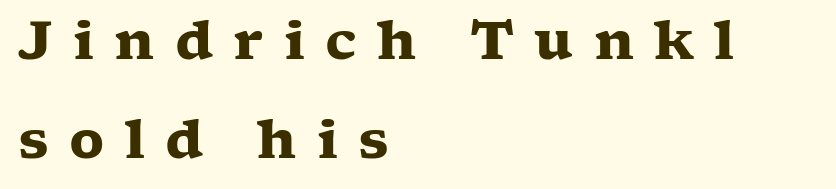
{"serif": "yes", "italic": "no", "bold": "yes", "weight": "heavy", "width": "wide", "stroke_contrast": "low", "x_height": "medium", "monospaced": "no", "underline": "no", "align": "left", "line_spacing_ratio": 1.86, "letter_spacing": "wide", "letter_spacing_em": 0.38, "glyph_px": 53}
